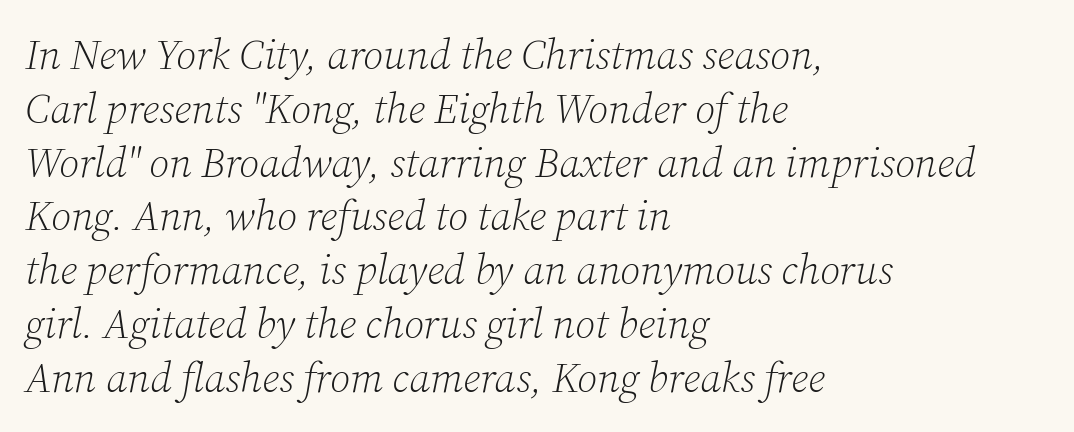
{"serif": "yes", "italic": "yes", "lean": "right", "slant_degrees": 12, "bold": "no", "weight": "light", "width": "normal", "stroke_contrast": "low", "x_height": "medium", "monospaced": "no", "underline": "no", "align": "left", "line_spacing": "normal", "line_spacing_ratio": 1.28, "letter_spacing": "normal", "letter_spacing_em": 0.0, "glyph_px": 42}
